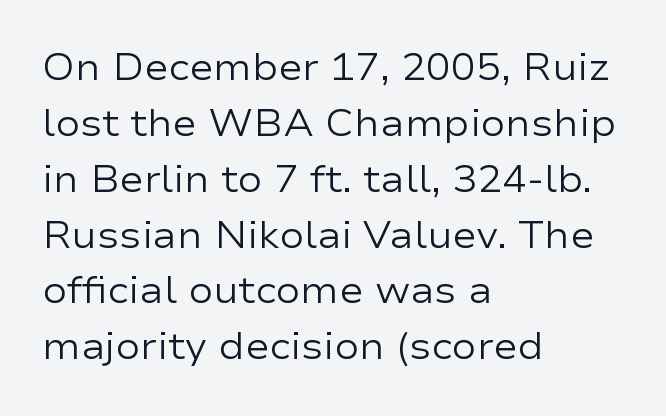
The image shows 37 px regular-weight, wide sans-serif type, upright; set left-aligned, normal line spacing (1.51x), normal letter spacing, not underlined; low stroke contrast and a medium x-height.
